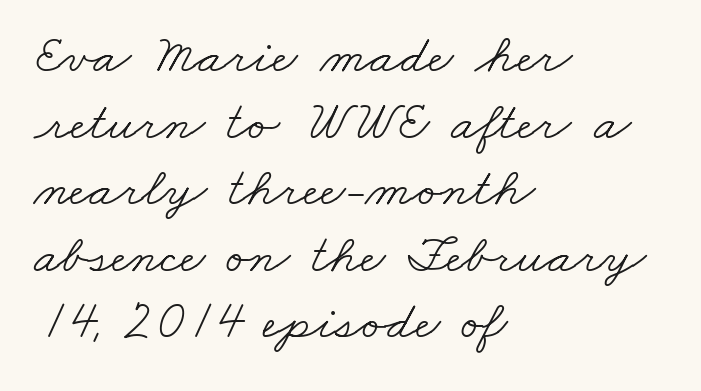
The image shows 55 px light, wide serif type; set left-aligned, line spacing 1.21x, normal letter spacing, not underlined; low stroke contrast and a small x-height.
